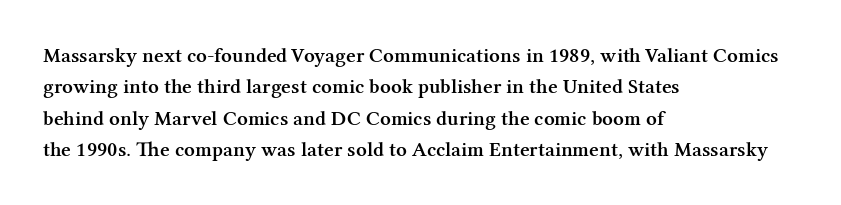
Q: Is the text bold? A: Semi-bold.
Q: Is the text italic (slanted)? A: No, it is upright.
Q: Is the text underlined? A: No.
Q: How is the paragraph aligned? A: Left-aligned.
Q: Is the spacing between letters normal or unusually wide? A: Normal.
Q: Is the spacing between lines tight, normal or loose? A: Normal.
